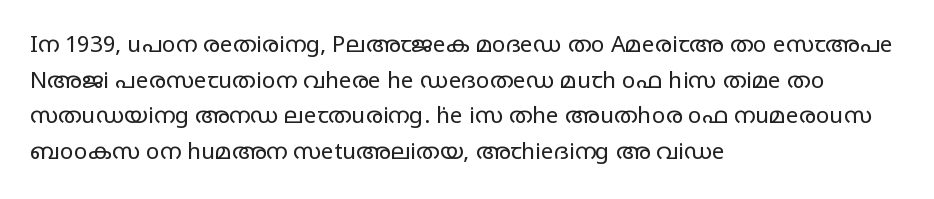
Baseline-to-baseline distance is the conventional proportion of letter height. The passage is arranged the way most books set body copy — flush left. The glyphs are unaccompanied by any horizontal stroke below them. The gaps between neighbouring characters are ordinary and unremarkable.
